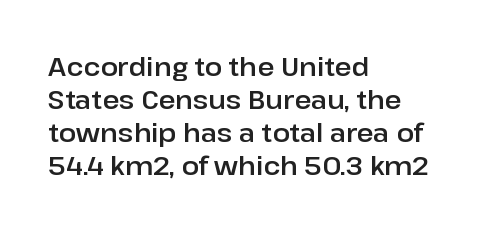
Q: Is the text italic (slanted)? A: No, it is upright.
Q: Is the text underlined? A: No.
Q: How is the paragraph aligned? A: Left-aligned.
Q: Is the spacing between letters normal or unusually wide? A: Normal.
Q: Is the spacing between lines tight, normal or loose? A: Normal.
